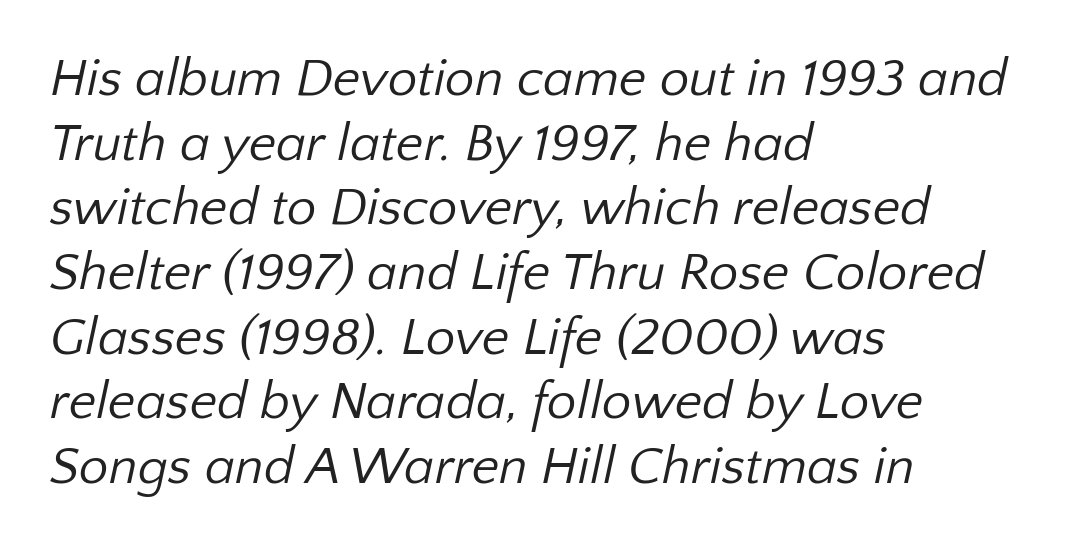
Students, note that the glyphs here touch the page at normal intervals. Each letter keeps its own natural width here, so spacing adapts to shape. Has an underline been added? It has not. The text block is weighted toward the left margin, trailing off unevenly rightward. Stems and bowls with no extra thickness — not bold. Stroke terminals: plain, sans-serif.
